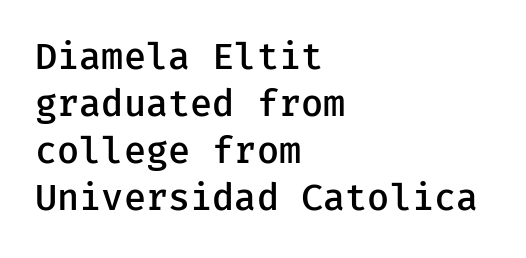
{"serif": "no", "italic": "no", "bold": "semi", "weight": "semibold", "width": "normal", "stroke_contrast": "low", "x_height": "medium", "underline": "no", "align": "left", "line_spacing": "normal", "line_spacing_ratio": 1.31, "letter_spacing": "normal", "letter_spacing_em": 0.0, "glyph_px": 36}
